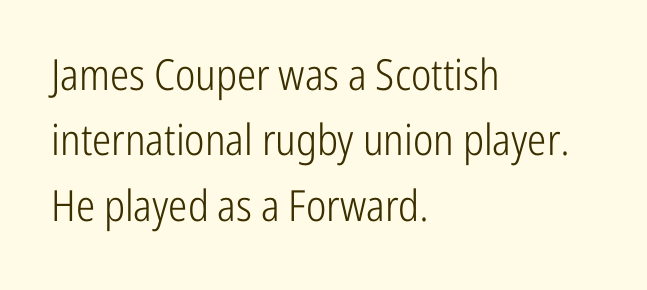
{"serif": "no", "italic": "no", "bold": "no", "weight": "light", "width": "condensed", "stroke_contrast": "low", "x_height": "medium", "monospaced": "no", "underline": "no", "align": "left", "line_spacing": "normal", "line_spacing_ratio": 1.52, "letter_spacing": "normal", "letter_spacing_em": 0.0, "glyph_px": 43}
